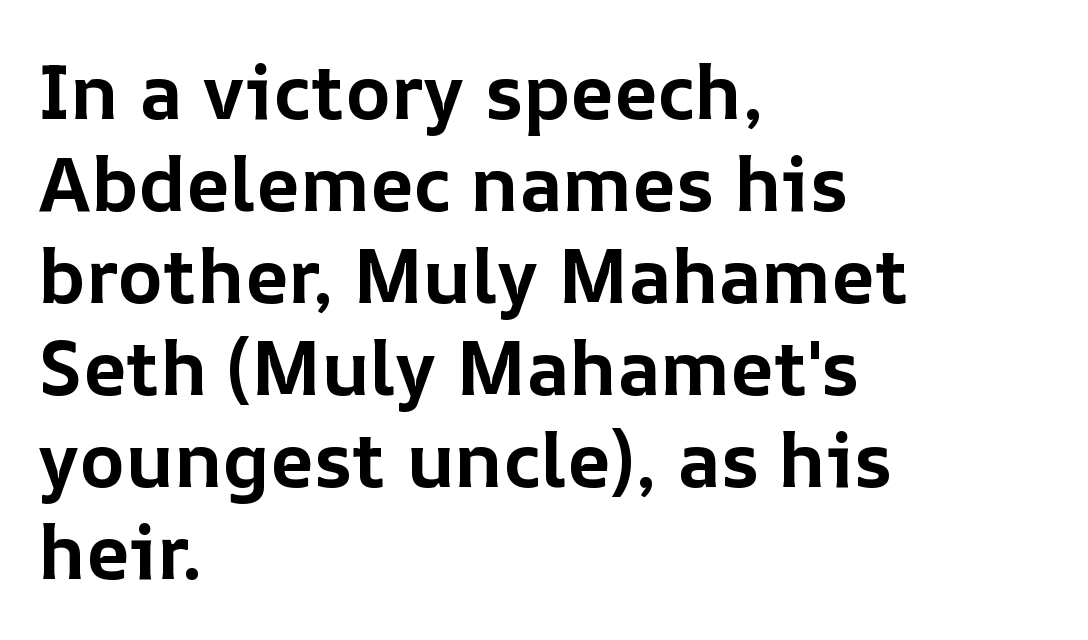
The passage shown is not underscored anywhere. The face used here is proportionally spaced, like ordinary book or web type. Here the glyphs are tracked normally, forming tight word shapes. A student would call this left alignment; a typographer would say flush left, rag right. A roman cut, with each character standing at attention.
